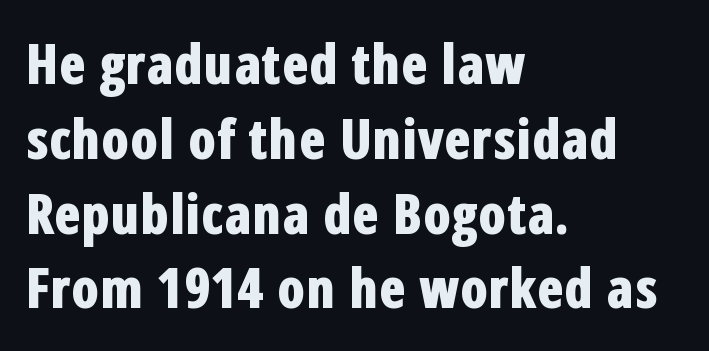
{"serif": "no", "italic": "no", "bold": "yes", "weight": "bold", "width": "condensed", "stroke_contrast": "low", "x_height": "medium", "monospaced": "no", "underline": "no", "align": "left", "line_spacing": "normal", "line_spacing_ratio": 1.36, "letter_spacing": "normal", "letter_spacing_em": 0.0, "glyph_px": 55}
